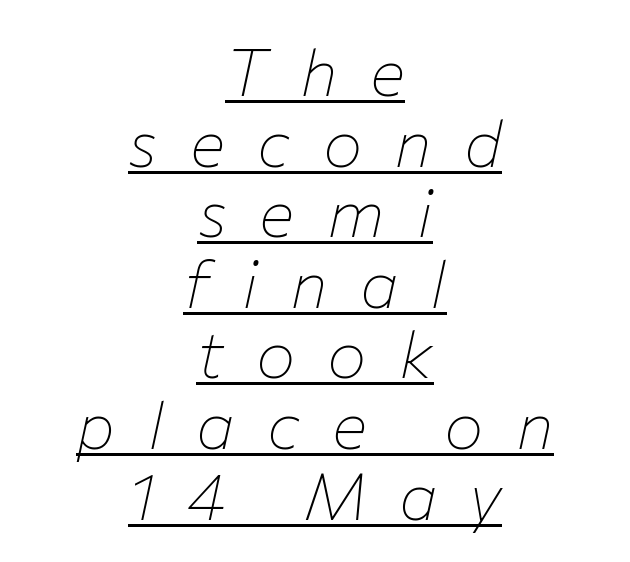
{"italic": "yes", "lean": "right", "slant_degrees": 12, "bold": "no", "weight": "thin", "width": "normal", "stroke_contrast": "low", "x_height": "medium", "monospaced": "no", "underline": "yes", "align": "center", "line_spacing": "tight", "line_spacing_ratio": 1.07, "letter_spacing": "wide", "letter_spacing_em": 0.49, "glyph_px": 66}
